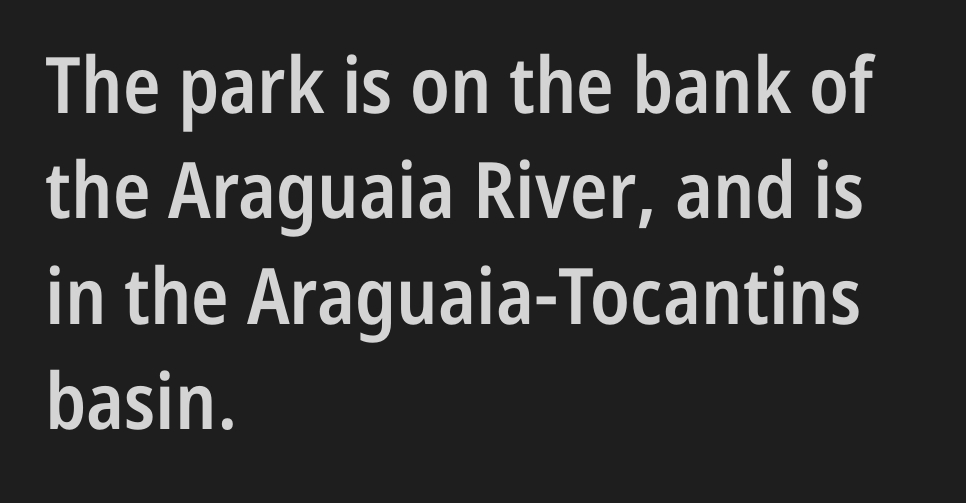
As a designer I'd log this as weight 600, semibold. The typeface chosen for these lines omits serifs. The line-height multiplier appears to be the usual default. Do the letters lean? They stand straight. Leftover space on each line is placed entirely after the last word.
